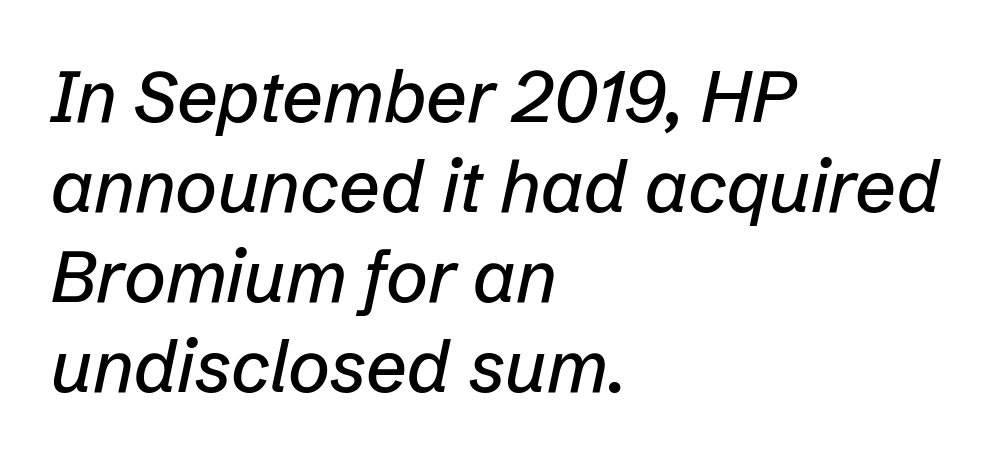
No word sits above an underline. The passage shown is typed in a proportional face where columns would drift. The axis of the letterforms is tilted away from vertical. Between one letter and the next there's only the usual sliver of space. If you measured baseline to baseline, you'd find a middling distance.
